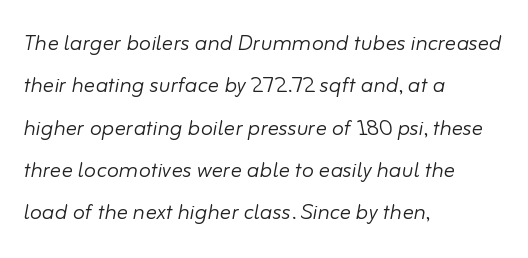
Q: Is the text bold? A: No.
Q: Is the text italic (slanted)? A: Yes, it leans right by about 10 degrees.
Q: Is the text underlined? A: No.
Q: How is the paragraph aligned? A: Left-aligned.
Q: Is the spacing between letters normal or unusually wide? A: Normal.
Q: Is the spacing between lines tight, normal or loose? A: Normal.
Q: Width (condensed, normal, or wide)? A: Normal.
Q: Stroke contrast? A: Low.
Q: x-height? A: Small.
Q: Monospaced? A: No.
